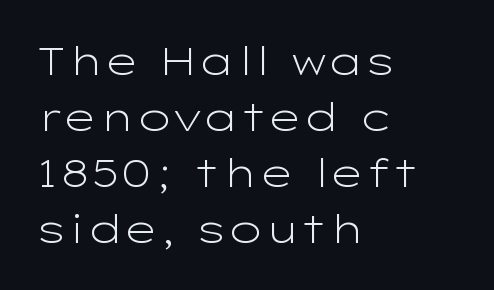
The image shows 39 px light, wide sans-serif type, upright; set left-aligned, normal line spacing (1.44x), normal letter spacing, not underlined; low stroke contrast and a medium x-height.
